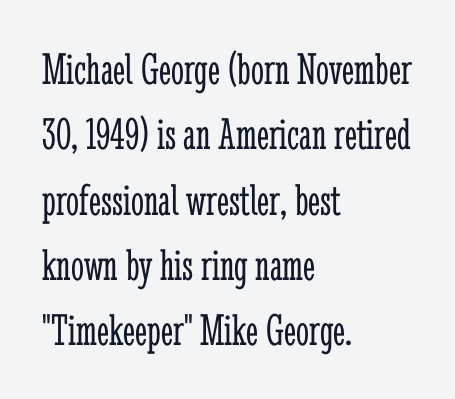
The image shows 46 px light, condensed serif type, upright; set left-aligned, normal line spacing (1.42x), normal letter spacing, not underlined; low stroke contrast and a medium x-height.
